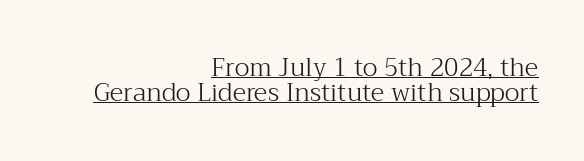
The image shows 25 px text type, upright; set right-aligned, tight line spacing (1.0x), normal letter spacing, underlined.
